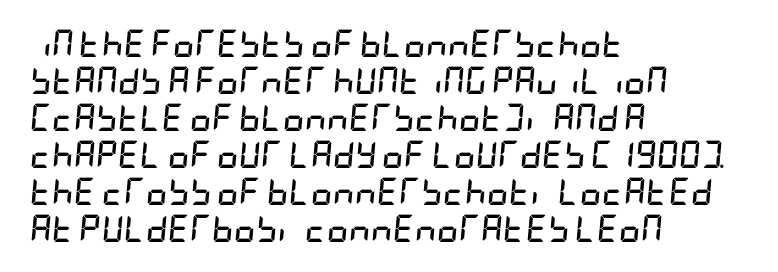
Q: Is the text bold? A: Yes.
Q: Is the text italic (slanted)? A: Yes, it leans right by about 5 degrees.
Q: Is the text underlined? A: No.
Q: How is the paragraph aligned? A: Left-aligned.
Q: Is the spacing between letters normal or unusually wide? A: Normal.
Q: Is the spacing between lines tight, normal or loose? A: Normal.
